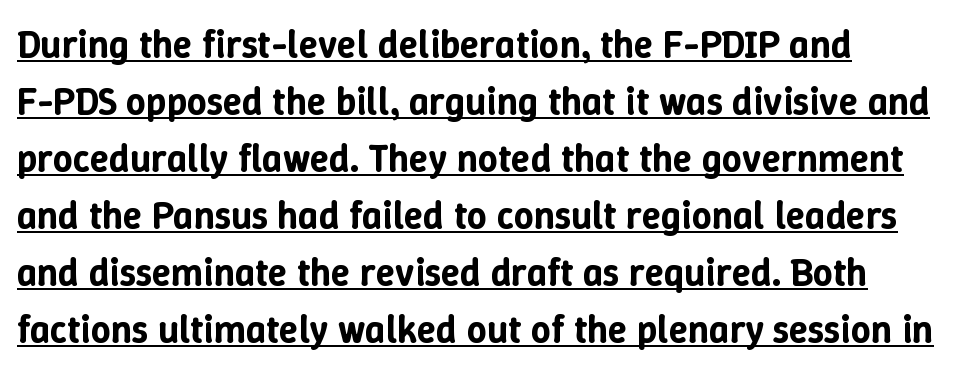
Q: Is the text italic (slanted)? A: No, it is upright.
Q: Is the text underlined? A: Yes.
Q: How is the paragraph aligned? A: Left-aligned.
Q: Is the spacing between letters normal or unusually wide? A: Normal.
Q: Is the spacing between lines tight, normal or loose? A: Normal.
Q: Width (condensed, normal, or wide)? A: Normal.
Q: Stroke contrast? A: Low.
Q: x-height? A: Medium.
Q: Monospaced? A: No.
